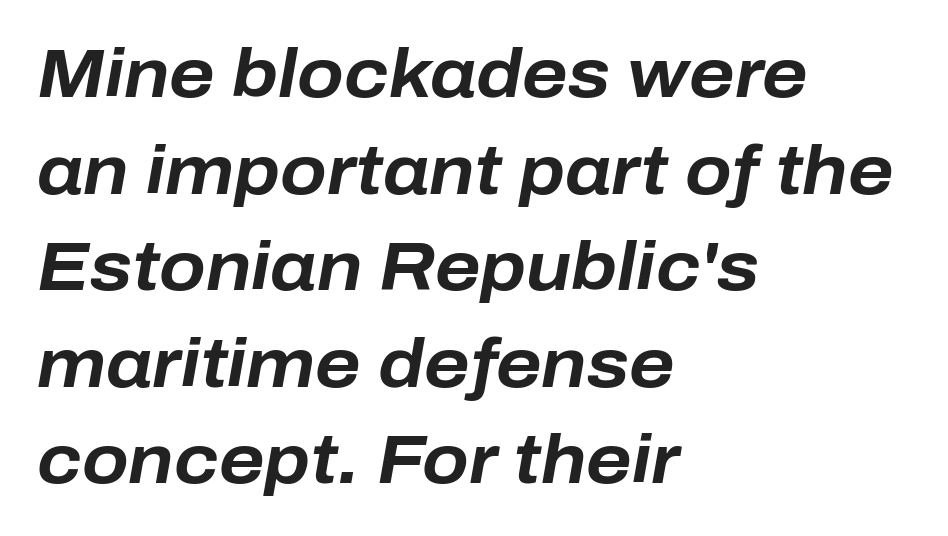
{"italic": "yes", "lean": "right", "slant_degrees": 10, "bold": "yes", "weight": "bold", "width": "normal", "stroke_contrast": "low", "x_height": "medium", "monospaced": "no", "underline": "no", "align": "left", "line_spacing": "normal", "line_spacing_ratio": 1.42, "letter_spacing": "normal", "letter_spacing_em": 0.0, "glyph_px": 68}
